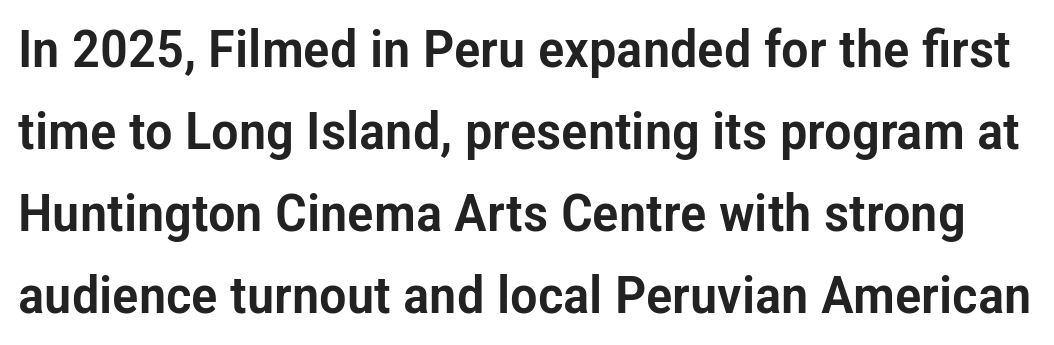
Q: Is the text italic (slanted)? A: No, it is upright.
Q: Is the typeface a serif or a sans-serif typeface? A: Sans-serif.
Q: Is the text underlined? A: No.
Q: Is the spacing between letters normal or unusually wide? A: Normal.
Q: Is the spacing between lines tight, normal or loose? A: Normal.
Q: Width (condensed, normal, or wide)? A: Condensed.
Q: Stroke contrast? A: Low.
Q: x-height? A: Medium.
Q: Monospaced? A: No.
